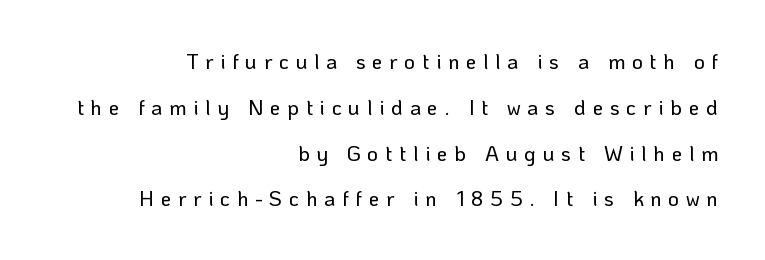
The lines in this sample share a right terminus and differ only in where they begin. The gaps between neighbouring characters are conspicuously large. The specimen reads as upright at a glance. Clear beneath every line of the passage. One glance says open: line gaps are wider than usual.
